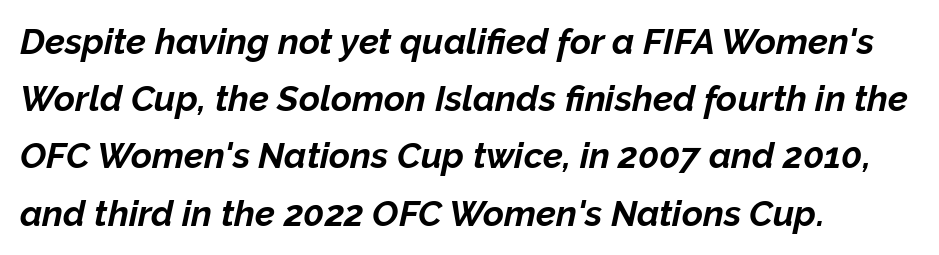
Q: Is the text bold? A: Yes.
Q: Is the text italic (slanted)? A: Yes, it leans right by about 12 degrees.
Q: Is the text underlined? A: No.
Q: How is the paragraph aligned? A: Left-aligned.
Q: Is the spacing between letters normal or unusually wide? A: Normal.
Q: Is the spacing between lines tight, normal or loose? A: Normal.
Q: Width (condensed, normal, or wide)? A: Normal.
Q: Stroke contrast? A: Low.
Q: x-height? A: Medium.
Q: Monospaced? A: No.
